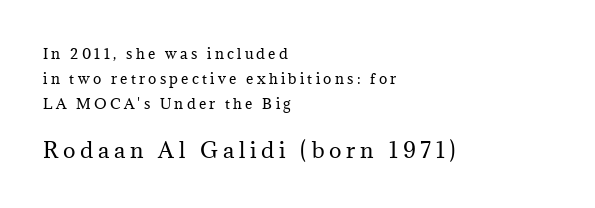
The image shows 21 px text type, upright; set left-aligned, line spacing 1.78x, unusually wide letter spacing (+0.23 em), not underlined; the second (bottom) block is 1.5x larger.
